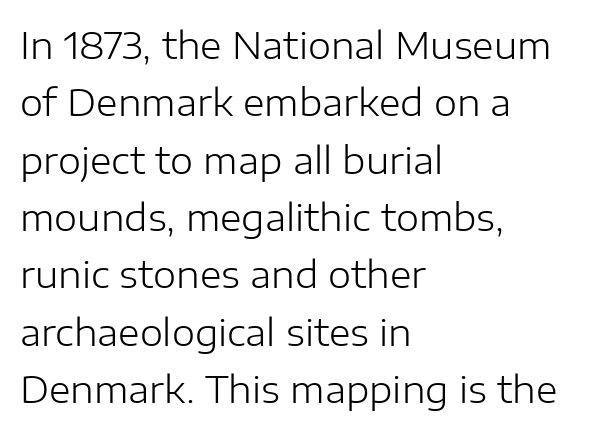
The image shows 37 px light sans-serif type, upright; set left-aligned, normal line spacing (1.55x), normal letter spacing, not underlined; low stroke contrast and a medium x-height.
